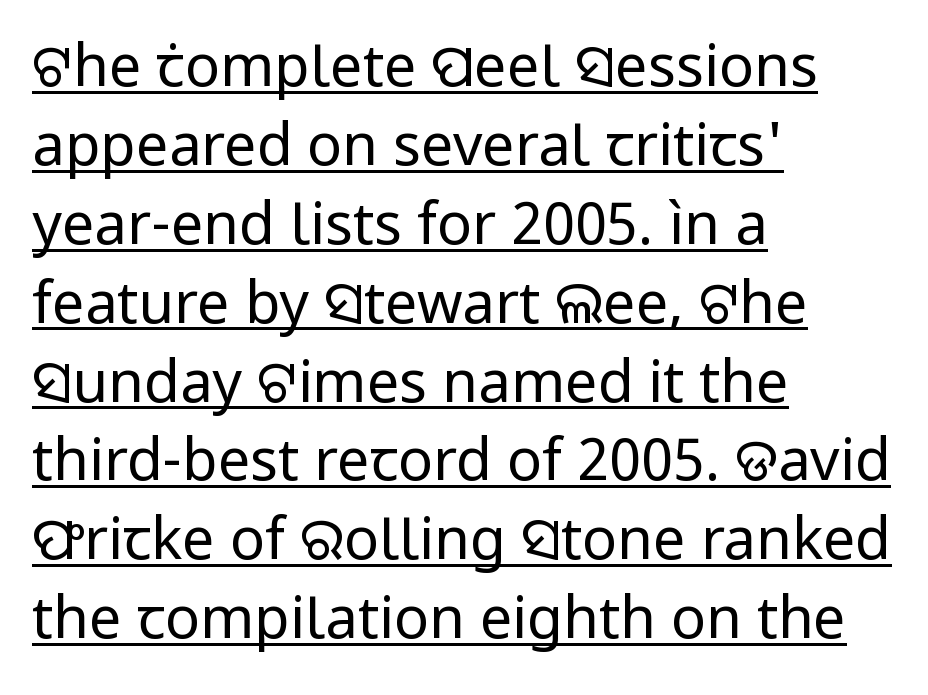
The rendering shows plain stroke endings on the letterforms — a sans-serif design. This sample carries an underscore along the baseline area. Ink coverage per letter is moderate at most. Regarding leading, the lines here are spaced in the standard way. The type sits square on the baseline with zero lean.
